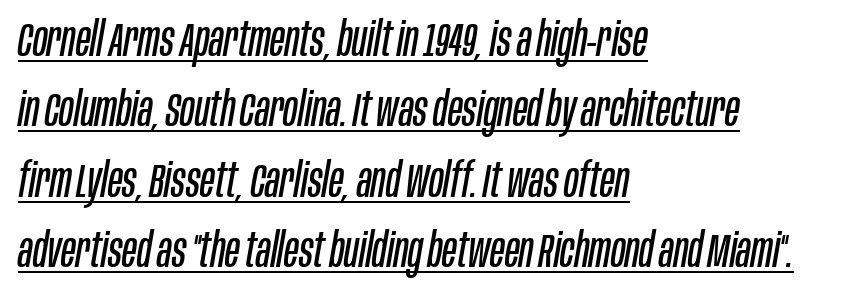
{"italic": "yes", "lean": "right", "slant_degrees": 10, "bold": "no", "weight": "regular", "width": "condensed", "stroke_contrast": "low", "x_height": "large", "monospaced": "no", "underline": "yes", "align": "left", "line_spacing": "normal", "line_spacing_ratio": 1.5, "letter_spacing": "normal", "letter_spacing_em": 0.0, "glyph_px": 47}
